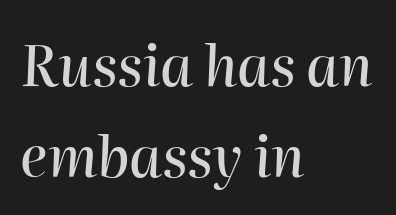
Is the letter spacing exaggerated? No — it looks like the ordinary default. How would I describe the line gaps? Plain and ordinary. The glyphs look as if they've been sheared to an angle. Character widths vary here, with narrow letters taking less room than wide ones.
